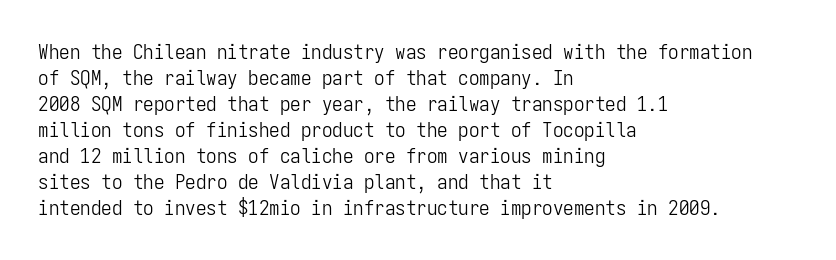
{"italic": "no", "bold": "no", "underline": "no", "align": "left", "line_spacing_ratio": 1.24, "letter_spacing": "normal", "letter_spacing_em": 0.0, "glyph_px": 21}
